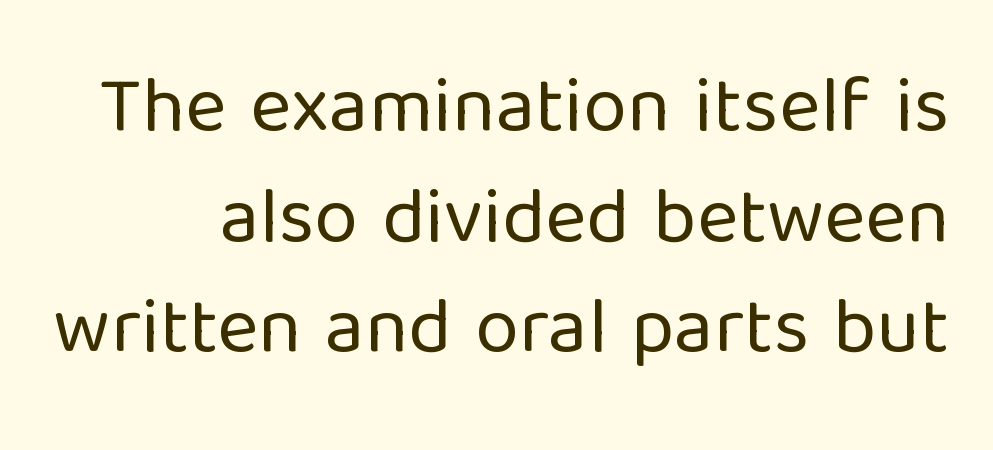
The image shows 79 px regular-weight sans-serif type, upright; set normal line spacing (1.4x), normal letter spacing, not underlined; low stroke contrast and a medium x-height.
